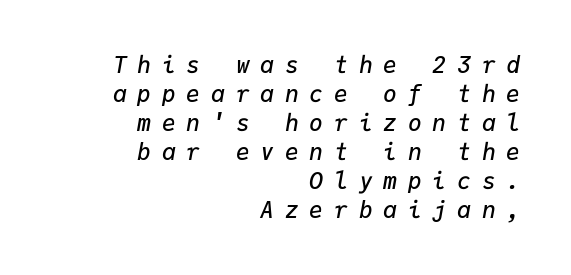
{"italic": "yes", "lean": "right", "slant_degrees": 9, "bold": "semi", "underline": "no", "align": "right", "line_spacing": "normal", "line_spacing_ratio": 1.26, "letter_spacing": "wide", "letter_spacing_em": 0.47, "glyph_px": 23}
